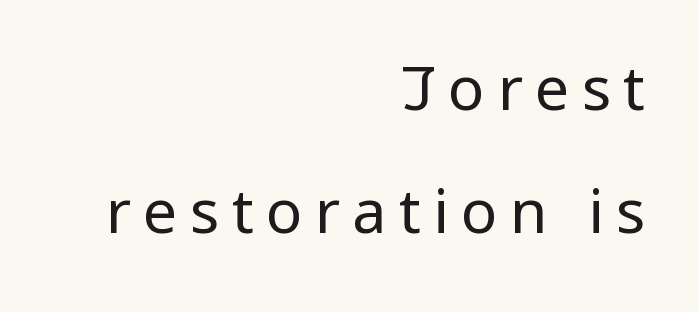
The image shows 61 px regular-weight, condensed sans-serif type, upright; set right-aligned, loose line spacing (2.01x), unusually wide letter spacing (+0.2 em), not underlined; low stroke contrast and a large x-height.
